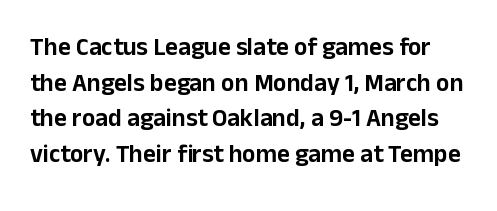
The type sits square on the baseline with zero lean. Anything drawn beneath the words? Only blank space. Leading: standard. Tracking here is standard; glyphs follow each other at the usual distance.
